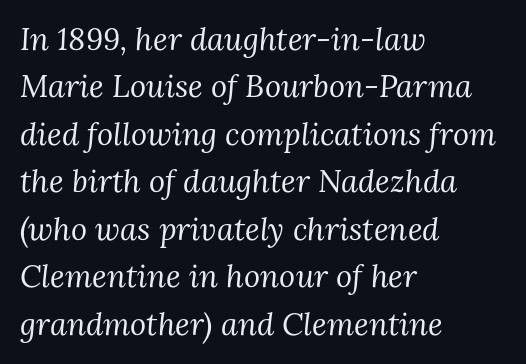
Q: Is the text bold? A: No.
Q: Is the text italic (slanted)? A: Yes, it leans right by about 3 degrees.
Q: Is the typeface a serif or a sans-serif typeface? A: Serif.
Q: Is the text underlined? A: No.
Q: How is the paragraph aligned? A: Left-aligned.
Q: Is the spacing between letters normal or unusually wide? A: Normal.
Q: Is the spacing between lines tight, normal or loose? A: Normal.
Q: Width (condensed, normal, or wide)? A: Normal.
Q: Stroke contrast? A: Medium.
Q: x-height? A: Medium.
Q: Monospaced? A: No.
